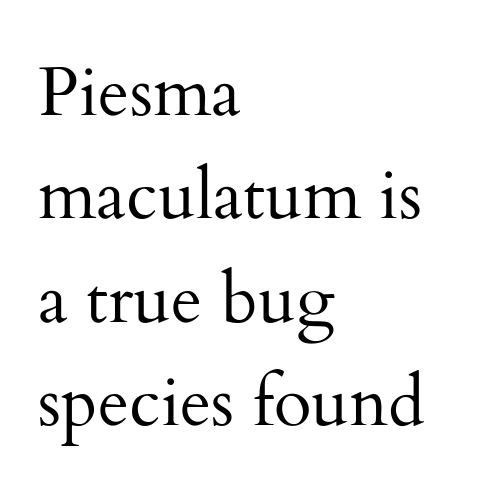
Q: Is the text bold? A: No.
Q: Is the text italic (slanted)? A: No, it is upright.
Q: Is the typeface a serif or a sans-serif typeface? A: Serif.
Q: Is the text underlined? A: No.
Q: How is the paragraph aligned? A: Left-aligned.
Q: Is the spacing between letters normal or unusually wide? A: Normal.
Q: Is the spacing between lines tight, normal or loose? A: Normal.
Q: Width (condensed, normal, or wide)? A: Normal.
Q: Stroke contrast? A: Medium.
Q: x-height? A: Small.
Q: Monospaced? A: No.
